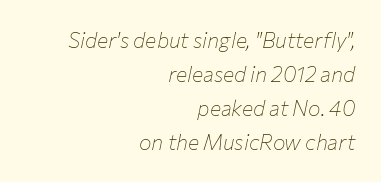
The image shows 21 px text type, italic (leaning right); set right-aligned, normal line spacing (1.62x), normal letter spacing, not underlined.
